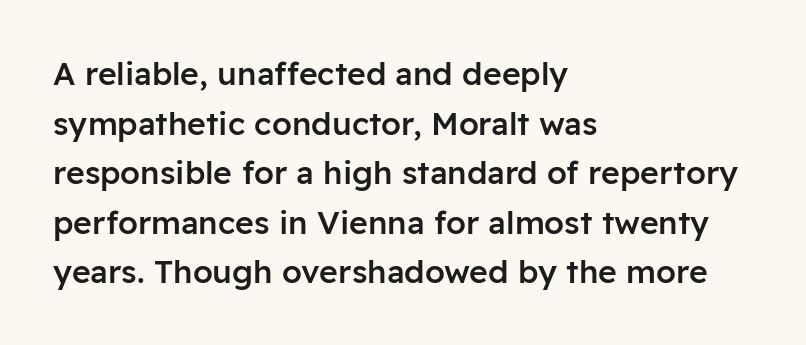
Q: Is the text bold? A: Semi-bold.
Q: Is the text italic (slanted)? A: No, it is upright.
Q: Is the typeface a serif or a sans-serif typeface? A: Sans-serif.
Q: Is the text underlined? A: No.
Q: How is the paragraph aligned? A: Left-aligned.
Q: Is the spacing between letters normal or unusually wide? A: Normal.
Q: Is the spacing between lines tight, normal or loose? A: Normal.
Q: Width (condensed, normal, or wide)? A: Normal.
Q: Stroke contrast? A: Low.
Q: x-height? A: Medium.
Q: Monospaced? A: No.
